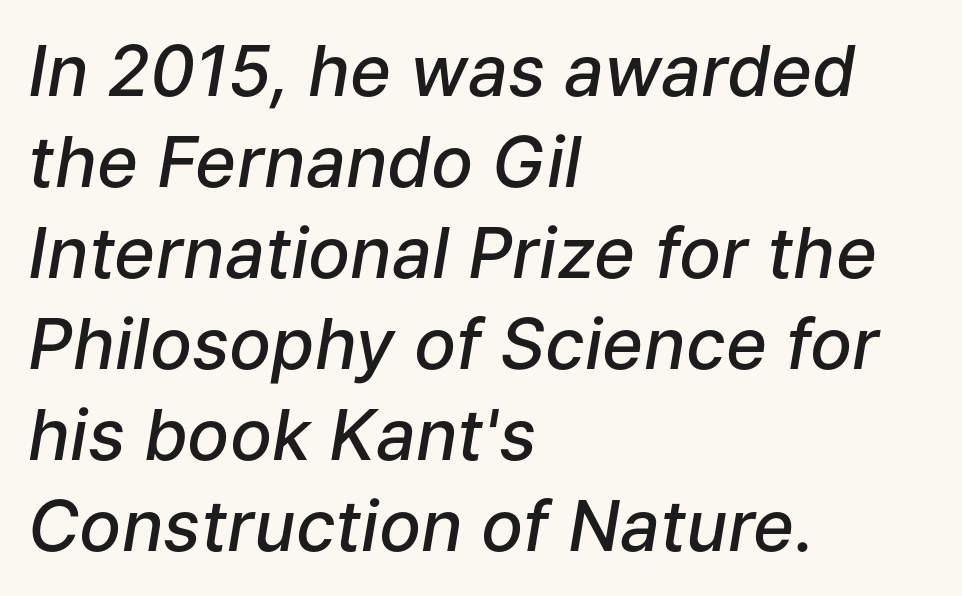
Q: Is the text bold? A: Semi-bold.
Q: Is the text italic (slanted)? A: Yes, it leans right by about 9 degrees.
Q: Is the text underlined? A: No.
Q: How is the paragraph aligned? A: Left-aligned.
Q: Is the spacing between letters normal or unusually wide? A: Normal.
Q: Is the spacing between lines tight, normal or loose? A: Normal.
Q: Width (condensed, normal, or wide)? A: Normal.
Q: Stroke contrast? A: Low.
Q: x-height? A: Medium.
Q: Monospaced? A: No.
